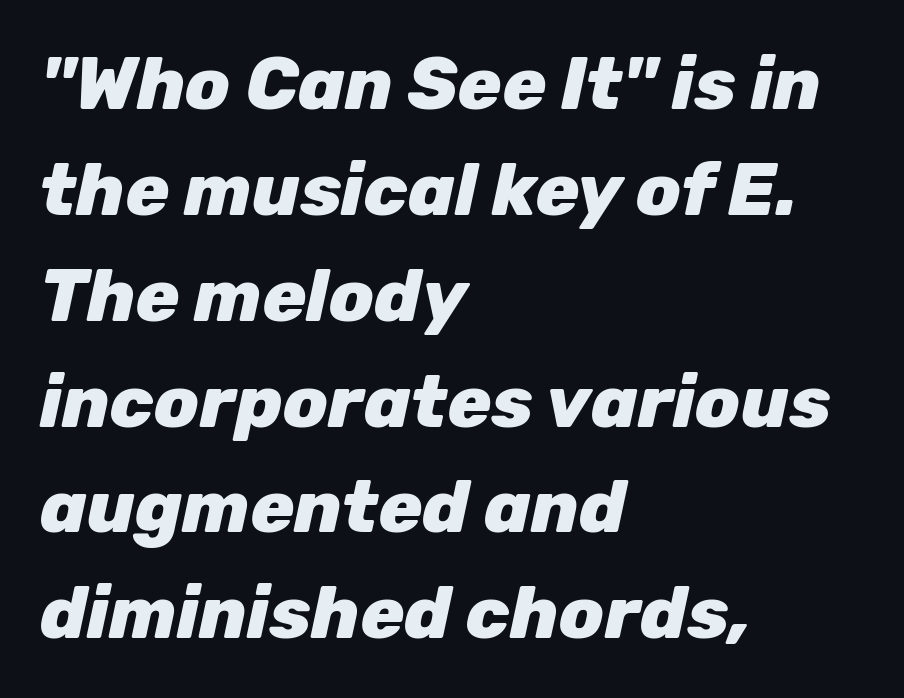
{"italic": "yes", "lean": "right", "slant_degrees": 12, "bold": "yes", "weight": "heavy", "width": "normal", "stroke_contrast": "low", "x_height": "medium", "monospaced": "no", "underline": "no", "align": "left", "line_spacing": "normal", "line_spacing_ratio": 1.45, "letter_spacing": "normal", "letter_spacing_em": 0.0, "glyph_px": 73}
